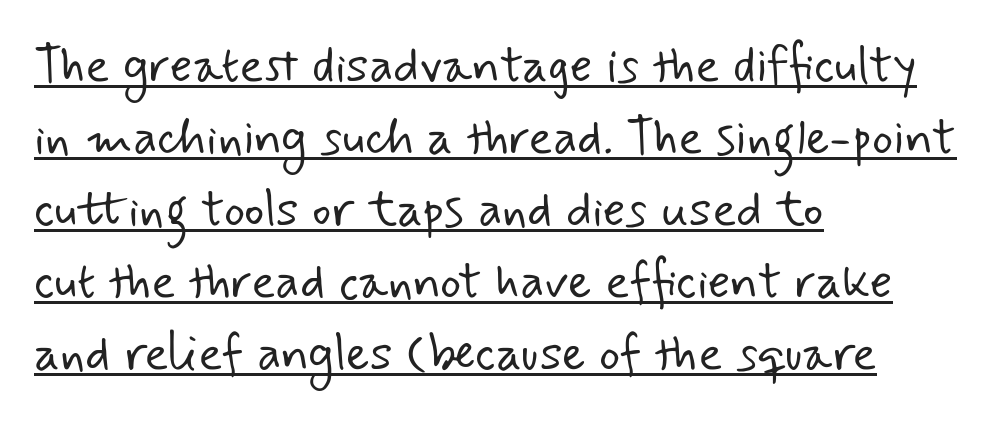
Q: Is the text bold? A: No.
Q: Is the typeface a serif or a sans-serif typeface? A: Sans-serif.
Q: Is the text underlined? A: Yes.
Q: How is the paragraph aligned? A: Left-aligned.
Q: Is the spacing between letters normal or unusually wide? A: Normal.
Q: Is the spacing between lines tight, normal or loose? A: Normal.
Q: Width (condensed, normal, or wide)? A: Normal.
Q: Stroke contrast? A: Low.
Q: x-height? A: Small.
Q: Monospaced? A: No.
